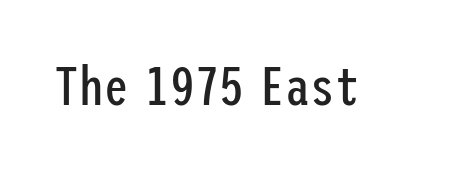
The typeface has the unassuming heft of standard copy or less. Designer's note — italics off, roman on. The font family rendered here belongs to the sans-serif group. Rule under the text: the space is simply empty.
